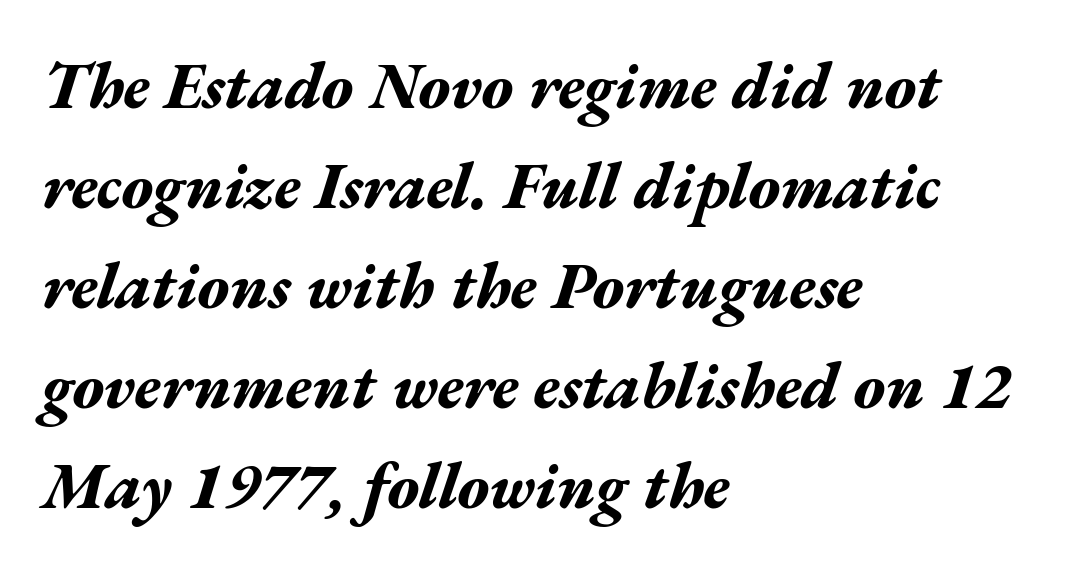
{"italic": "yes", "lean": "right", "slant_degrees": 17, "bold": "yes", "weight": "bold", "width": "wide", "stroke_contrast": "medium", "x_height": "medium", "monospaced": "no", "underline": "no", "align": "left", "line_spacing": "normal", "line_spacing_ratio": 1.54, "letter_spacing": "normal", "letter_spacing_em": 0.0, "glyph_px": 65}
